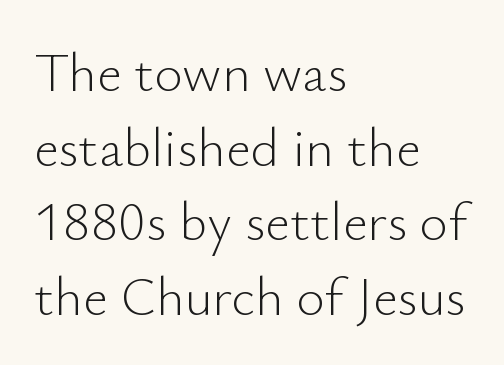
Just letters on the line, the space beneath them empty. Look at the bottom of the vertical strokes: they stop flat, with no serifs. The rendering keeps characters at their native spacing. This rendering uses left alignment, leaving the right contour irregular. Each stroke keeps to a modest, everyday thickness or less. Horizontal bands of white between lines are of average thickness.
